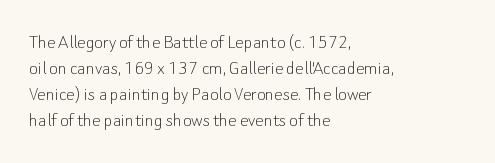
The typography opts for an upright posture over an oblique one. Unmarked baselines from the first word to the last. Students, note that the glyphs here touch the page at normal intervals. Which margin do the lines hug? The left one — the right edge is uneven. The typesetting does not lean heavy: it is not bold.
